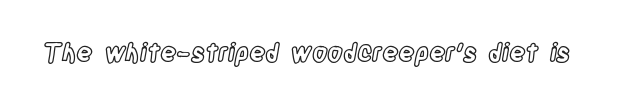
The image shows 25 px text type; set normal letter spacing, not underlined.
